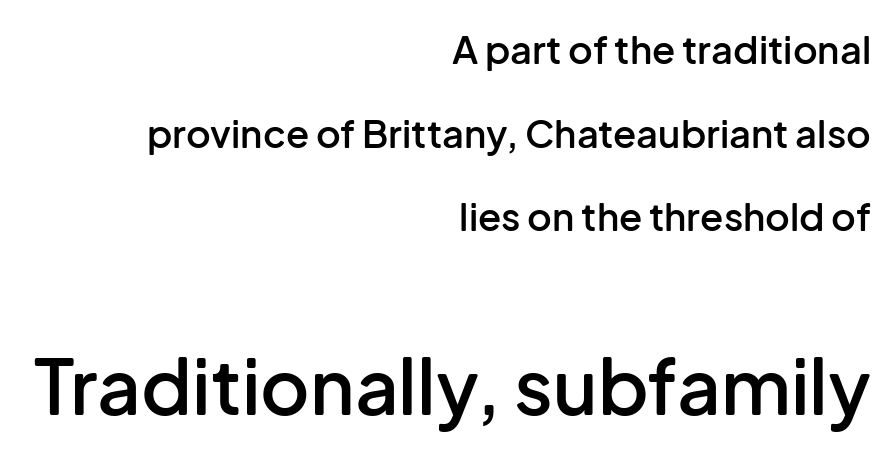
Q: Is the text bold? A: Semi-bold.
Q: Is the text italic (slanted)? A: No, it is upright.
Q: Is the typeface a serif or a sans-serif typeface? A: Sans-serif.
Q: Is the text underlined? A: No.
Q: How is the paragraph aligned? A: Right-aligned.
Q: Is the spacing between letters normal or unusually wide? A: Normal.
Q: Is the spacing between lines tight, normal or loose? A: Loose.
Q: Which block of text is set in a larger size, the first (top) or the second (bottom)? A: The second (bottom) one.
Q: Width (condensed, normal, or wide)? A: Normal.
Q: Stroke contrast? A: Low.
Q: x-height? A: Medium.
Q: Monospaced? A: No.
